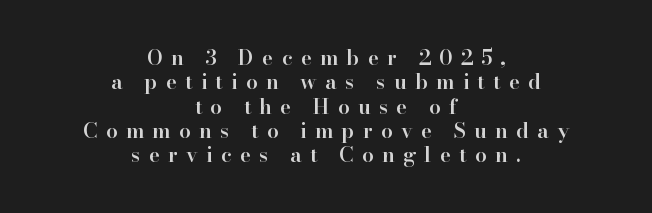
Q: Is the text bold? A: Semi-bold.
Q: Is the text italic (slanted)? A: No, it is upright.
Q: Is the text underlined? A: No.
Q: How is the paragraph aligned? A: Centered.
Q: Is the spacing between letters normal or unusually wide? A: Unusually wide.
